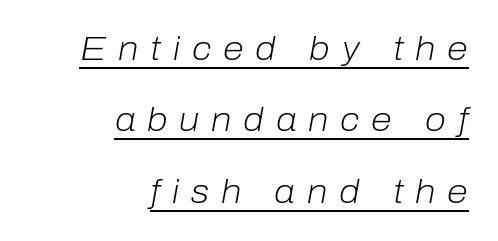
Q: Is the text bold? A: No.
Q: Is the text italic (slanted)? A: Yes, it leans right by about 10 degrees.
Q: Is the text underlined? A: Yes.
Q: How is the paragraph aligned? A: Right-aligned.
Q: Is the spacing between letters normal or unusually wide? A: Unusually wide.
Q: Is the spacing between lines tight, normal or loose? A: Loose.
Q: Width (condensed, normal, or wide)? A: Normal.
Q: Stroke contrast? A: Low.
Q: x-height? A: Medium.
Q: Monospaced? A: No.
